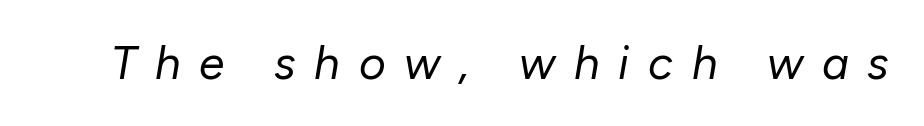
The image shows 46 px regular-weight type, italic (leaning right); set unusually wide letter spacing (+0.41 em), not underlined; low stroke contrast and a medium x-height.
